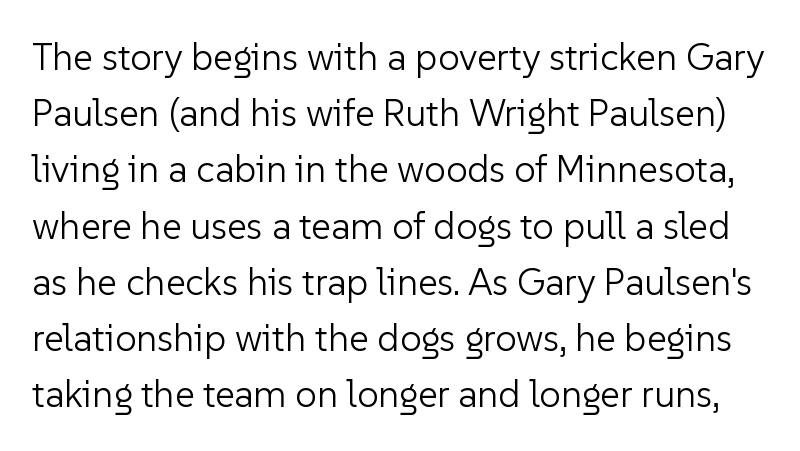
Q: Is the text bold? A: No.
Q: Is the text italic (slanted)? A: No, it is upright.
Q: Is the typeface a serif or a sans-serif typeface? A: Sans-serif.
Q: Is the text underlined? A: No.
Q: Is the spacing between letters normal or unusually wide? A: Normal.
Q: Is the spacing between lines tight, normal or loose? A: Normal.
Q: Width (condensed, normal, or wide)? A: Normal.
Q: Stroke contrast? A: Low.
Q: x-height? A: Medium.
Q: Monospaced? A: No.
